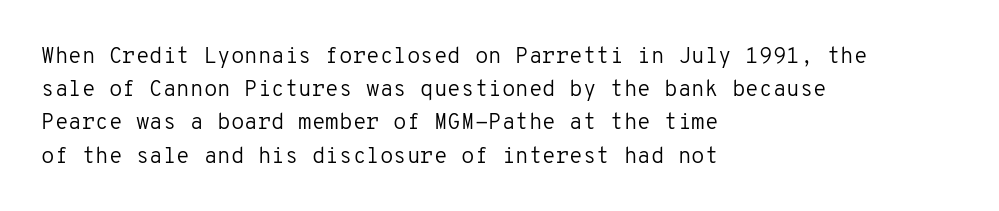
Q: Is the text bold? A: No.
Q: Is the text italic (slanted)? A: No, it is upright.
Q: Is the text underlined? A: No.
Q: How is the paragraph aligned? A: Left-aligned.
Q: Is the spacing between letters normal or unusually wide? A: Normal.
Q: Is the spacing between lines tight, normal or loose? A: Normal.
